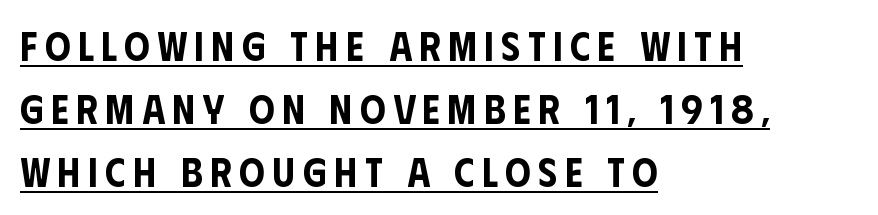
Whoever set this chose a conventional vertical rhythm. Here the designer chose a conventional face with non-uniform glyph widths. Unlike a traditional serif, this face leaves its strokes unadorned. Style check: upright.
